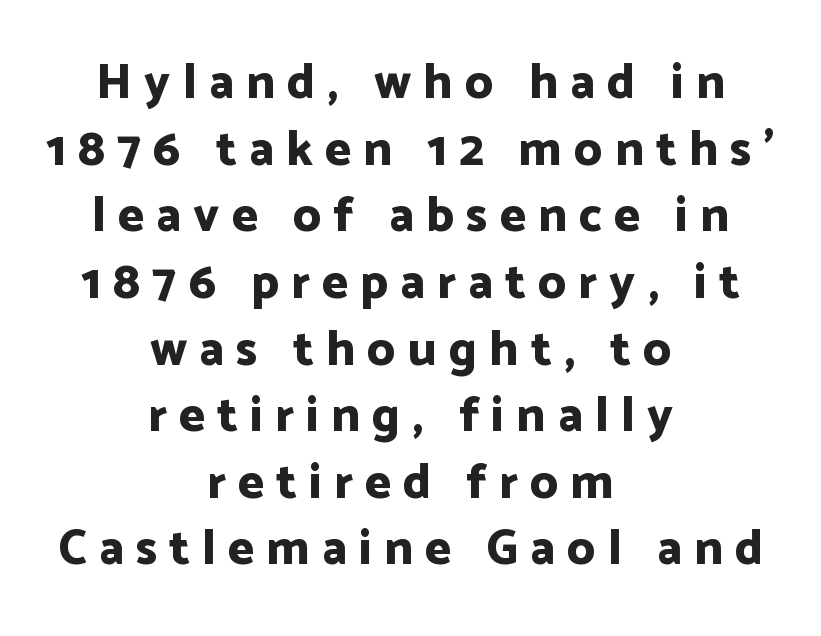
{"serif": "no", "italic": "no", "bold": "yes", "weight": "bold", "width": "normal", "stroke_contrast": "low", "x_height": "medium", "monospaced": "no", "underline": "no", "align": "center", "line_spacing": "normal", "line_spacing_ratio": 1.36, "letter_spacing": "wide", "letter_spacing_em": 0.25, "glyph_px": 49}
